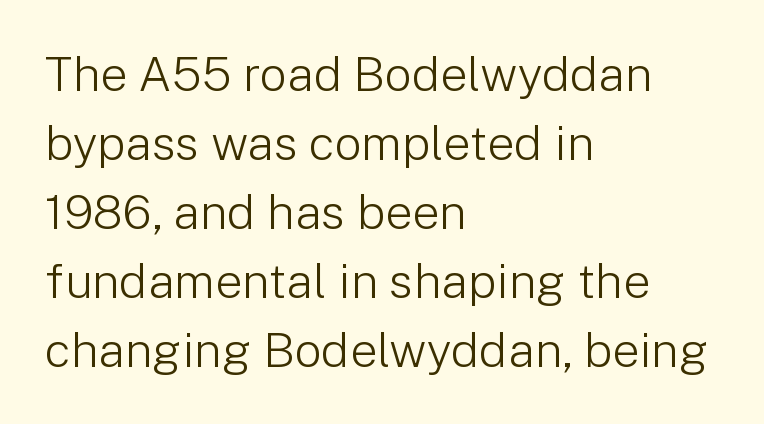
{"serif": "no", "italic": "no", "bold": "no", "weight": "light", "width": "normal", "stroke_contrast": "low", "x_height": "medium", "monospaced": "no", "underline": "no", "align": "left", "line_spacing": "normal", "line_spacing_ratio": 1.44, "letter_spacing": "normal", "letter_spacing_em": 0.0, "glyph_px": 48}
